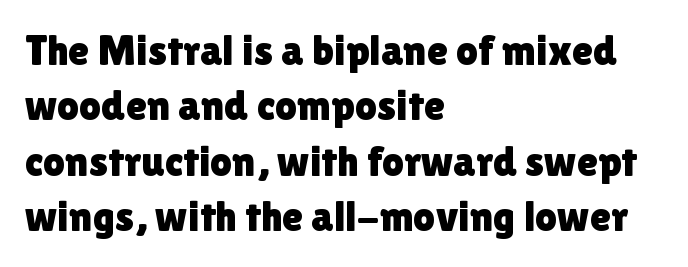
{"serif": "no", "italic": "no", "width": "normal", "x_height": "medium", "monospaced": "no", "underline": "no", "align": "left", "line_spacing": "normal", "line_spacing_ratio": 1.29, "letter_spacing": "normal", "letter_spacing_em": 0.0, "glyph_px": 43}
